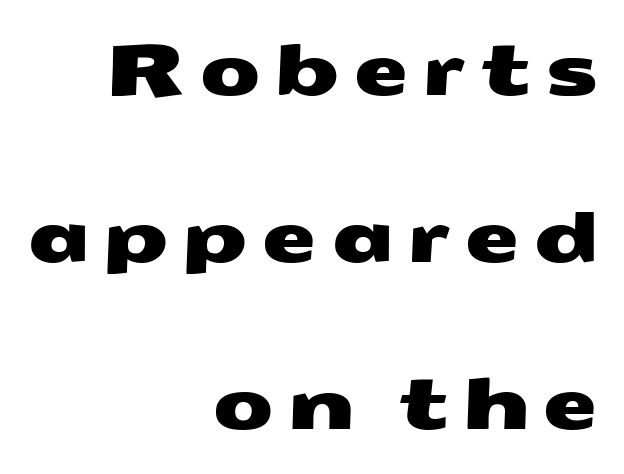
The image shows 71 px wide sans-serif type; set right-aligned, loose line spacing (2.35x), not underlined; medium stroke contrast and a medium x-height.
